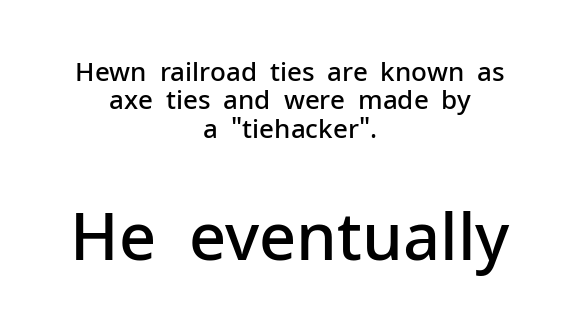
The font's upright variant was chosen for this text. A bit beefed up — I'd call it semibold rather than bold. Nope, no serifs anywhere on these letters. Underlining? Definitely not there.
